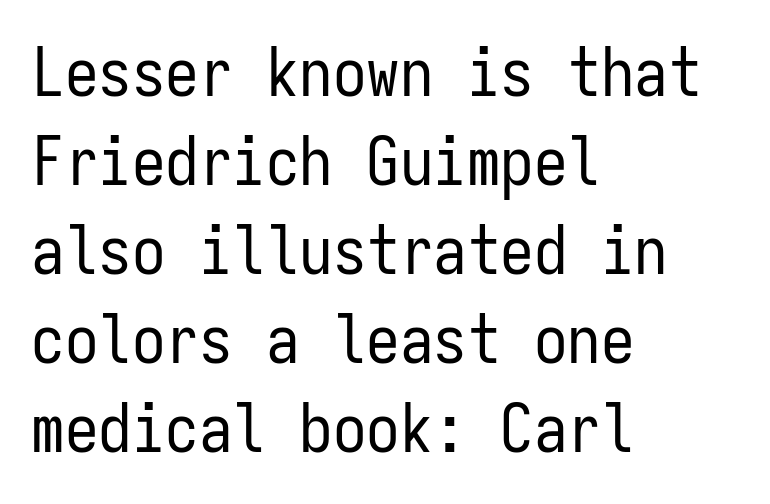
{"serif": "no", "italic": "no", "bold": "no", "weight": "regular", "width": "condensed", "stroke_contrast": "low", "x_height": "medium", "monospaced": "yes", "underline": "no", "align": "left", "line_spacing": "normal", "line_spacing_ratio": 1.33, "letter_spacing": "normal", "letter_spacing_em": 0.0, "glyph_px": 67}
